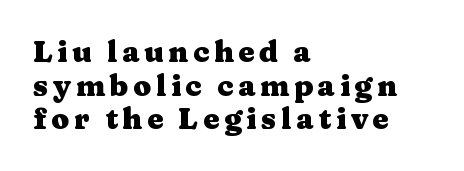
The image shows 29 px heavy, wide serif type, upright; set left-aligned, line spacing 1.16x, not underlined; medium stroke contrast and a medium x-height.
